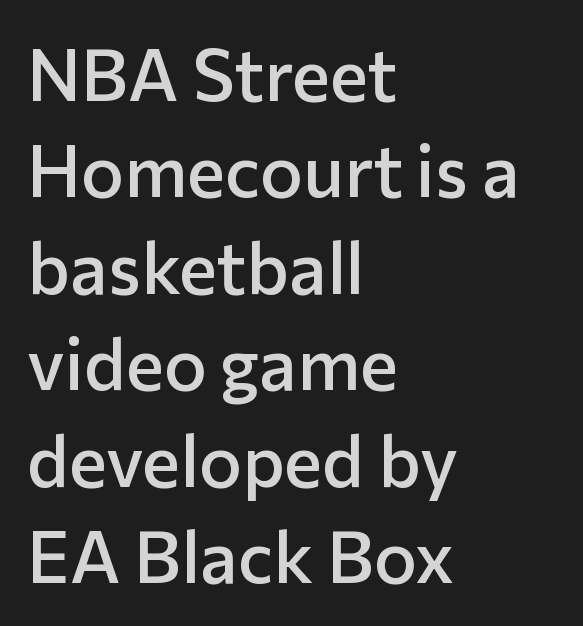
{"serif": "no", "italic": "no", "bold": "semi", "weight": "semibold", "width": "normal", "stroke_contrast": "low", "x_height": "medium", "monospaced": "no", "underline": "no", "align": "left", "line_spacing": "normal", "line_spacing_ratio": 1.34, "letter_spacing": "normal", "letter_spacing_em": 0.0, "glyph_px": 72}
